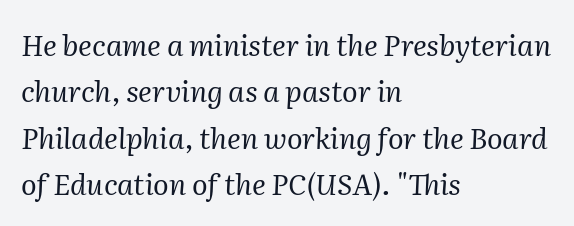
Each row of text sits above clean, open space. There is no visible air inserted between adjacent glyphs. An italicized treatment has been applied to the whole sample. Students, observe: this is what conventionally led text looks like. In terms of letterform style, serifs are clearly present. Character widths vary here, with narrow letters taking less room than wide ones.
